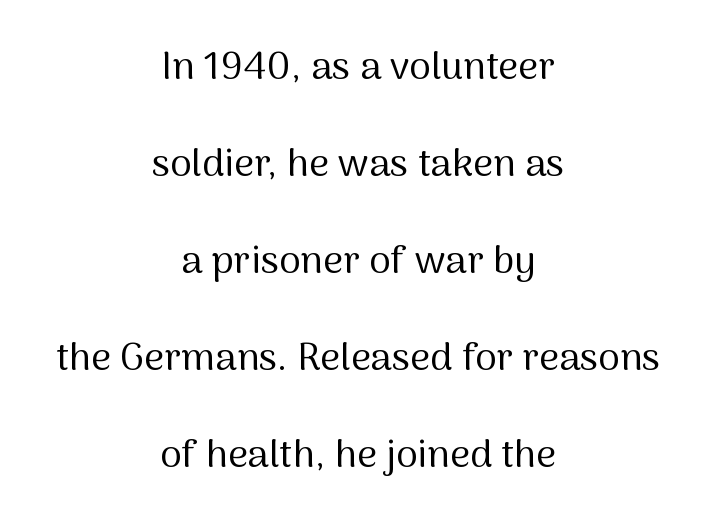
The image shows 39 px regular-weight sans-serif type, upright; set centered, loose line spacing (2.49x), normal letter spacing, not underlined; medium stroke contrast and a medium x-height.
